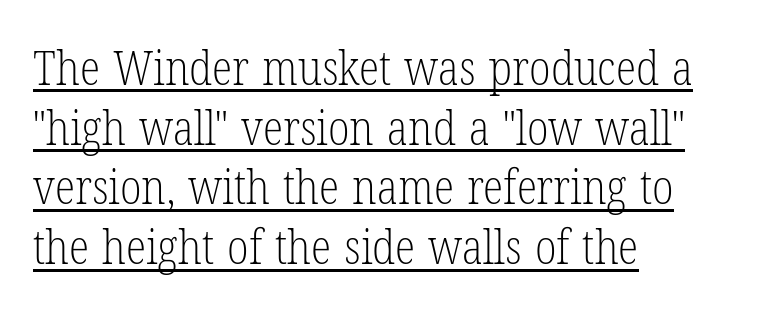
{"serif": "yes", "italic": "no", "bold": "no", "weight": "light", "width": "condensed", "stroke_contrast": "low", "x_height": "medium", "monospaced": "no", "underline": "yes", "align": "left", "line_spacing": "normal", "line_spacing_ratio": 1.27, "letter_spacing": "normal", "letter_spacing_em": 0.0, "glyph_px": 47}
